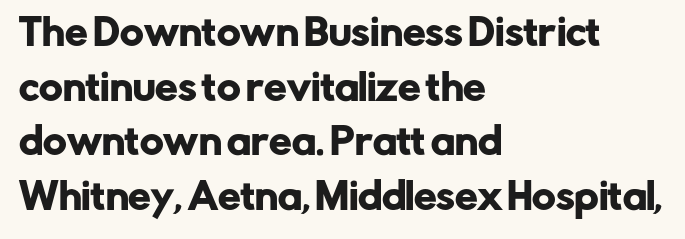
Which margin do the lines hug? The left one — the right edge is uneven. Observe the ordinary spacing: letters are neighbours, not strangers. Each new line begins a customary step beneath the previous one. Just letters on the line, the space beneath them empty. Do the characters align in a grid? No, the font is proportional. The face used here is a sans, in the tradition of grotesques and geometrics.
